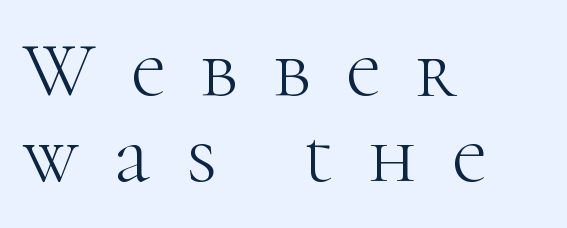
{"serif": "yes", "italic": "no", "bold": "no", "weight": "light", "width": "normal", "stroke_contrast": "high", "x_height": "medium", "monospaced": "no", "underline": "no", "align": "left", "line_spacing": "tight", "line_spacing_ratio": 1.12, "letter_spacing": "wide", "letter_spacing_em": 0.46, "glyph_px": 77}
